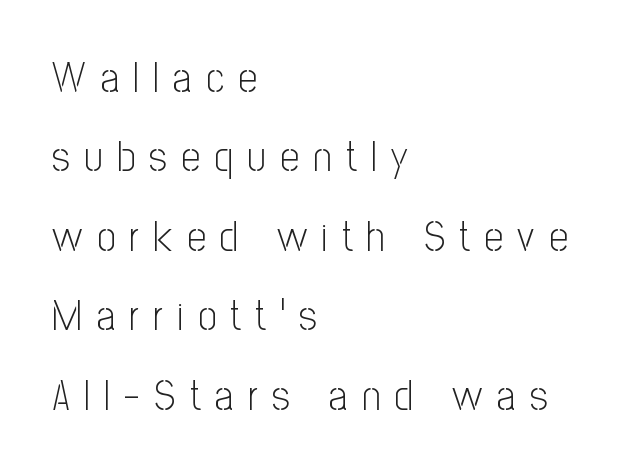
{"serif": "no", "italic": "no", "bold": "no", "weight": "light", "width": "condensed", "stroke_contrast": "low", "x_height": "medium", "monospaced": "no", "underline": "no", "align": "left", "line_spacing_ratio": 1.89, "letter_spacing": "wide", "letter_spacing_em": 0.34, "glyph_px": 42}
